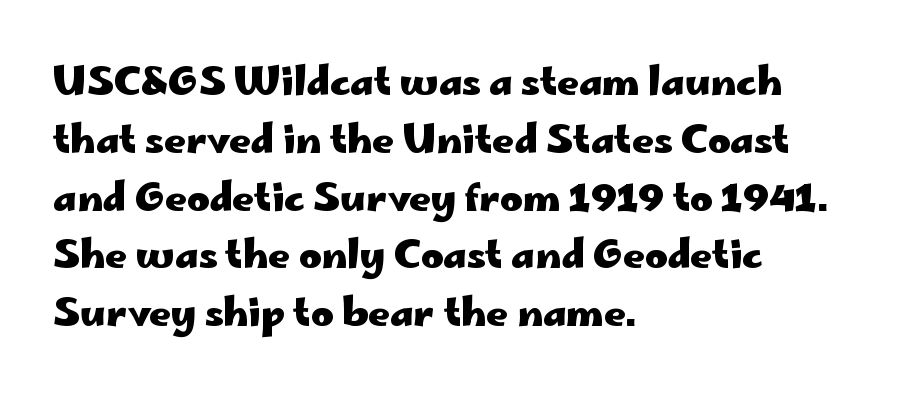
The image shows 38 px heavy, wide sans-serif type, upright; set left-aligned, normal line spacing (1.52x), normal letter spacing, not underlined; low stroke contrast and a small x-height.
